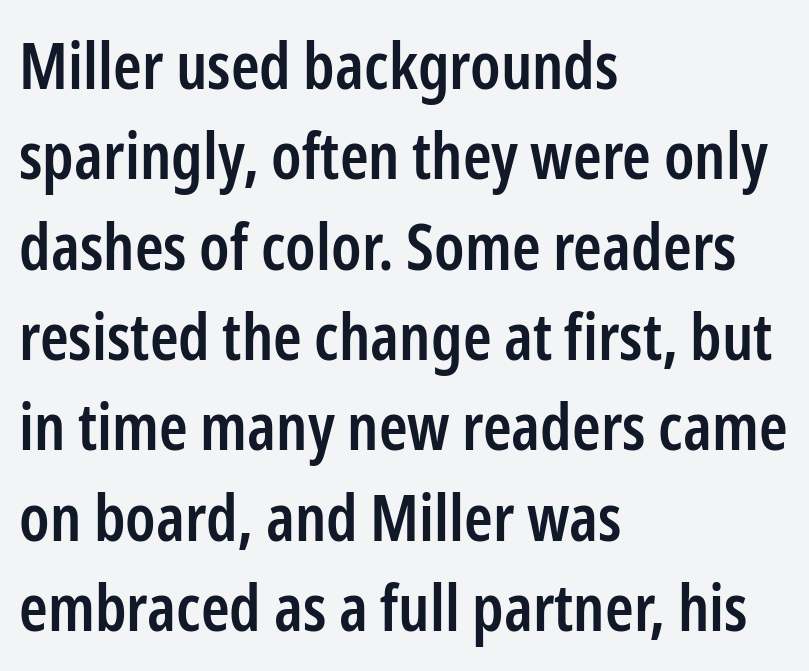
{"serif": "no", "italic": "no", "bold": "semi", "weight": "semibold", "width": "condensed", "stroke_contrast": "low", "x_height": "medium", "monospaced": "no", "underline": "no", "align": "left", "line_spacing": "normal", "line_spacing_ratio": 1.39, "letter_spacing": "normal", "letter_spacing_em": 0.0, "glyph_px": 65}
